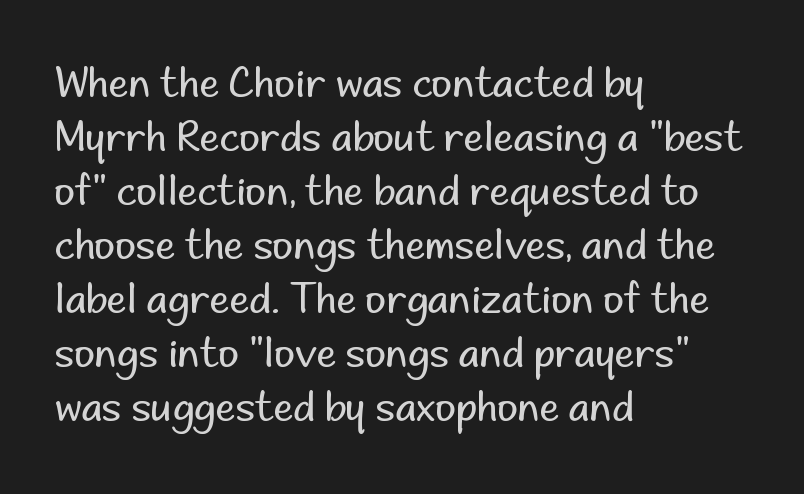
Q: Is the text bold? A: No.
Q: Is the text italic (slanted)? A: No, it is upright.
Q: Is the typeface a serif or a sans-serif typeface? A: Sans-serif.
Q: Is the text underlined? A: No.
Q: How is the paragraph aligned? A: Left-aligned.
Q: Is the spacing between letters normal or unusually wide? A: Normal.
Q: Is the spacing between lines tight, normal or loose? A: Normal.
Q: Width (condensed, normal, or wide)? A: Normal.
Q: Stroke contrast? A: Low.
Q: x-height? A: Small.
Q: Monospaced? A: No.
